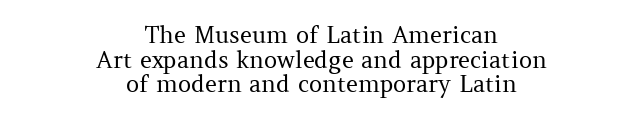
The image shows 23 px text type, upright; set centered, tight line spacing (1.07x), normal letter spacing, not underlined.
